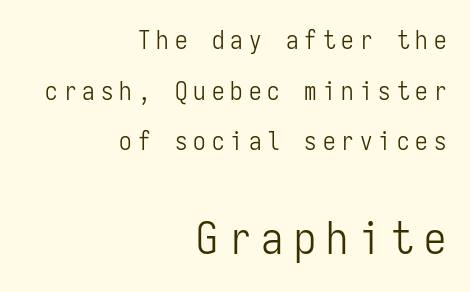
The image shows 44 px light, condensed sans-serif type, upright, monospaced; set right-aligned, loose line spacing (2.03x), unusually wide letter spacing (+0.24 em), not underlined; the second (bottom) block is 1.76x larger; low stroke contrast and a medium x-height.
